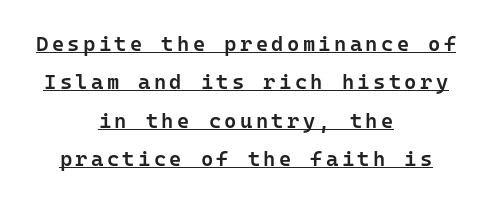
{"italic": "no", "bold": "semi", "underline": "yes", "align": "center", "line_spacing_ratio": 1.83, "glyph_px": 21}
